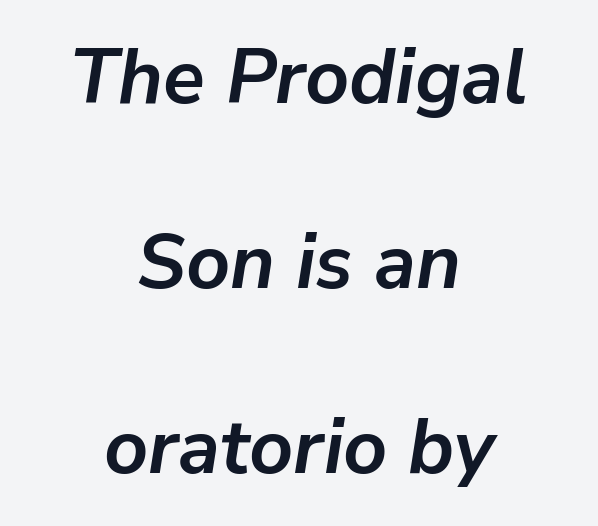
The image shows 77 px semibold type, italic (leaning right); set centered, loose line spacing (2.4x), normal letter spacing, not underlined; low stroke contrast and a medium x-height.
